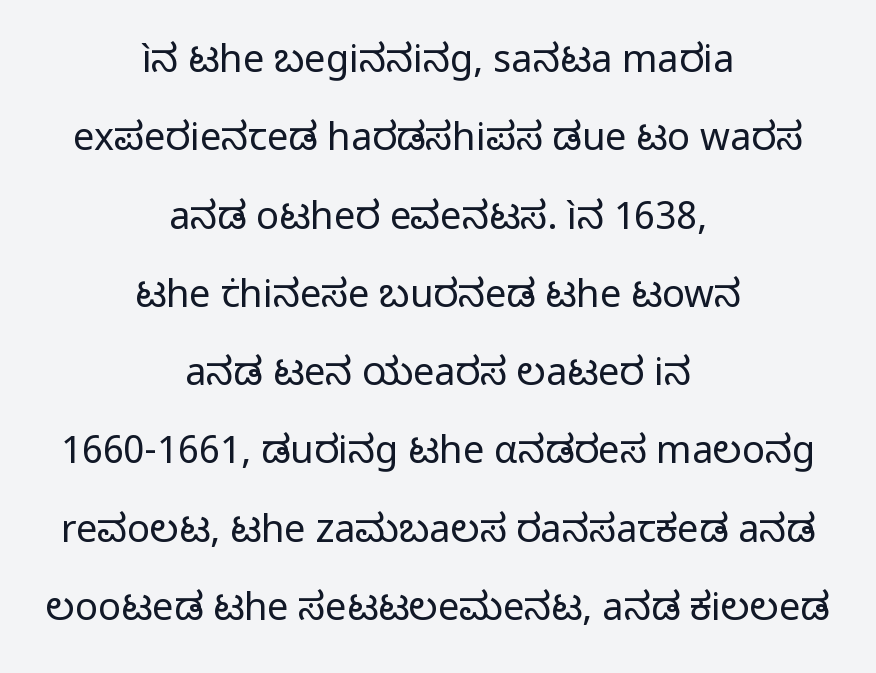
{"serif": "no", "italic": "no", "bold": "no", "weight": "regular", "width": "normal", "stroke_contrast": "low", "x_height": "medium", "monospaced": "no", "underline": "no", "align": "center", "line_spacing": "loose", "line_spacing_ratio": 2.06, "letter_spacing": "normal", "letter_spacing_em": 0.0, "glyph_px": 38}
